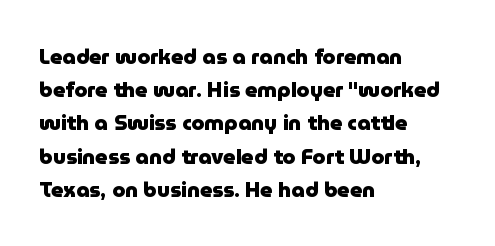
Q: Is the text bold? A: Yes.
Q: Is the text italic (slanted)? A: No, it is upright.
Q: Is the text underlined? A: No.
Q: How is the paragraph aligned? A: Left-aligned.
Q: Is the spacing between letters normal or unusually wide? A: Normal.
Q: Is the spacing between lines tight, normal or loose? A: Normal.
